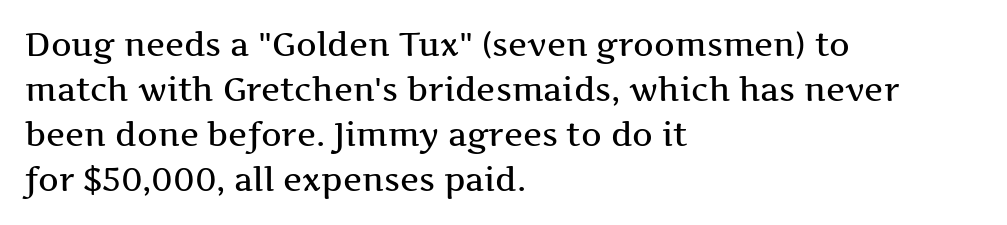
Each letter keeps its own natural width here, so spacing adapts to shape. Baseline-to-baseline distance is the conventional proportion of letter height. This is the regular roman posture of the typeface. The setting favours the left margin, as ordinary paragraphs usually do. Typographically, this falls in the serif category. The space beneath each line is pristine and unruled.
